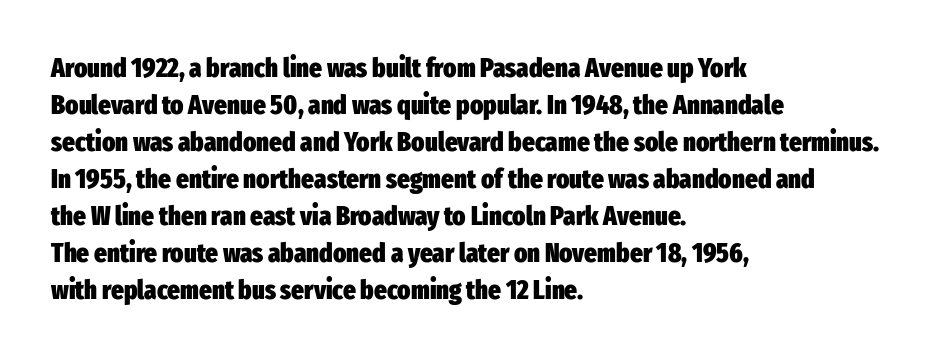
Every character sits straight up, as roman type does. Words appear dense and cohesive because spacing is normal. On the weight axis this lands at bold, roughly 700. In terms of leading, this rendering sits right in the middle.
